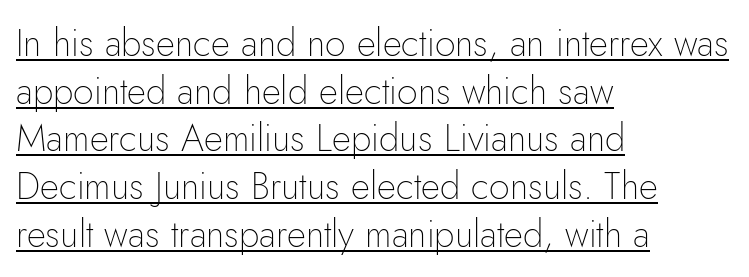
The cut favours lightness, reaching ordinary text weight at its darkest. Rows of type keep a routine distance in the vertical direction. Proportional: the letters do not fall into vertical columns. Every word sits above its own underline.
